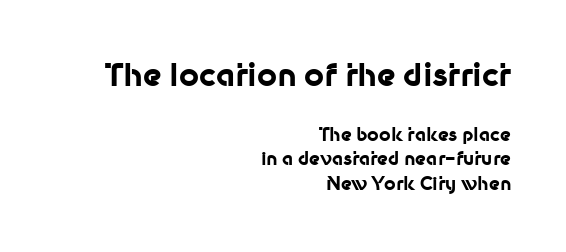
Type without underlining. The font's upright variant was chosen for this text. Typeset ragged left — the right edge is the straight one. The rendering uses a moderate line-height, typical for paragraphs. You can tell from the bare stems that sans-serif type was used. The upper block of text is set noticeably larger than the block beneath it.
